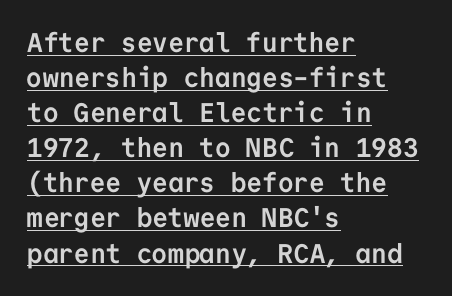
{"italic": "no", "bold": "yes", "underline": "yes", "align": "left", "line_spacing": "normal", "line_spacing_ratio": 1.3, "letter_spacing": "normal", "letter_spacing_em": 0.0, "glyph_px": 27}
